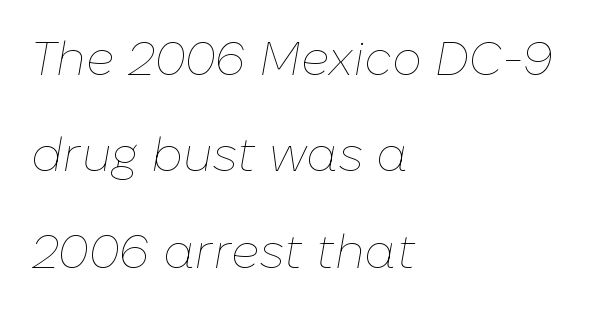
Q: Is the text bold? A: No.
Q: Is the text italic (slanted)? A: Yes, it leans right by about 10 degrees.
Q: Is the text underlined? A: No.
Q: How is the paragraph aligned? A: Left-aligned.
Q: Is the spacing between letters normal or unusually wide? A: Normal.
Q: Is the spacing between lines tight, normal or loose? A: Loose.
Q: Width (condensed, normal, or wide)? A: Normal.
Q: Stroke contrast? A: Low.
Q: x-height? A: Medium.
Q: Monospaced? A: No.
